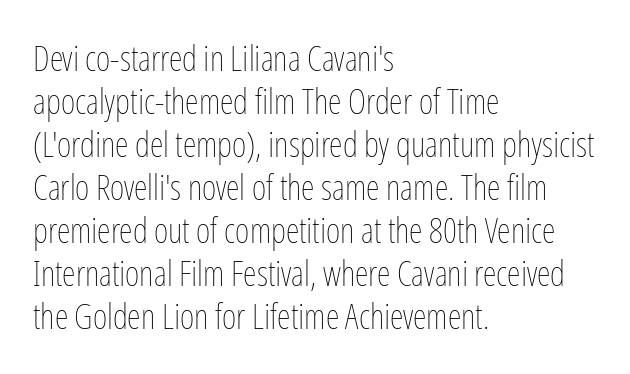
The image shows 35 px thin, condensed type, upright; set left-aligned, line spacing 1.23x, normal letter spacing, not underlined; low stroke contrast and a medium x-height.
